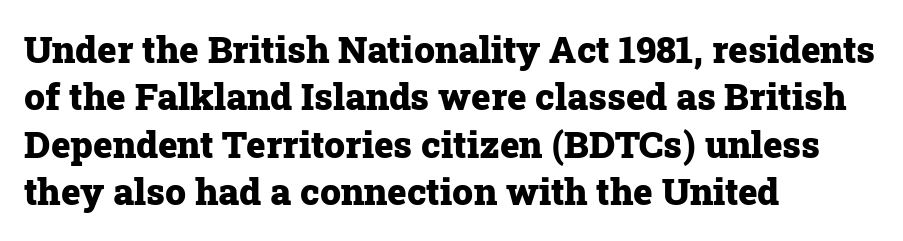
Q: Is the text bold? A: Yes.
Q: Is the text italic (slanted)? A: No, it is upright.
Q: Is the typeface a serif or a sans-serif typeface? A: Serif.
Q: Is the text underlined? A: No.
Q: How is the paragraph aligned? A: Left-aligned.
Q: Is the spacing between letters normal or unusually wide? A: Normal.
Q: Is the spacing between lines tight, normal or loose? A: Normal.
Q: Width (condensed, normal, or wide)? A: Normal.
Q: Stroke contrast? A: Low.
Q: x-height? A: Medium.
Q: Monospaced? A: No.
